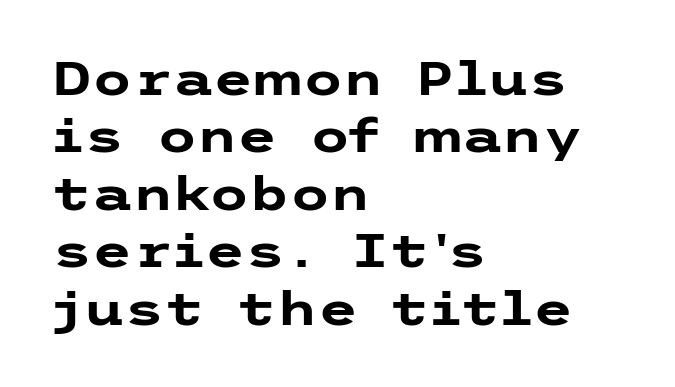
The image shows 46 px heavy, wide sans-serif type, upright; set left-aligned, normal line spacing (1.25x), normal letter spacing, not underlined; low stroke contrast and a medium x-height.
